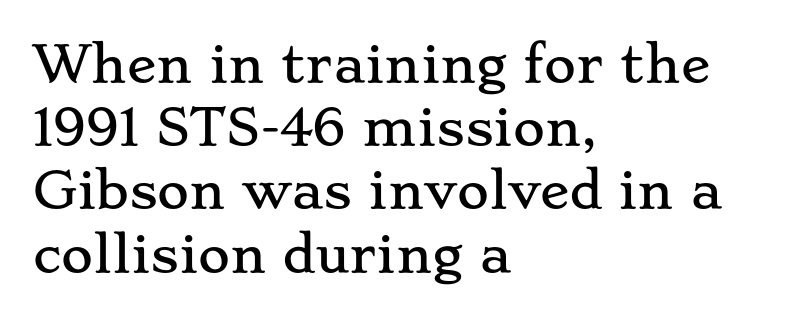
Q: Is the text italic (slanted)? A: No, it is upright.
Q: Is the typeface a serif or a sans-serif typeface? A: Serif.
Q: Is the text underlined? A: No.
Q: How is the paragraph aligned? A: Left-aligned.
Q: Is the spacing between letters normal or unusually wide? A: Normal.
Q: Is the spacing between lines tight, normal or loose? A: Normal.
Q: Width (condensed, normal, or wide)? A: Wide.
Q: Stroke contrast? A: Low.
Q: x-height? A: Small.
Q: Monospaced? A: No.
